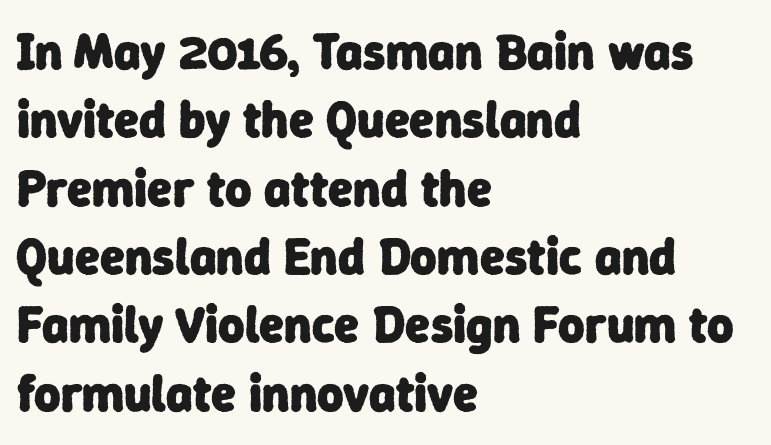
The image shows 51 px heavy sans-serif type; set left-aligned, normal line spacing (1.34x), normal letter spacing, not underlined; low stroke contrast and a medium x-height.
